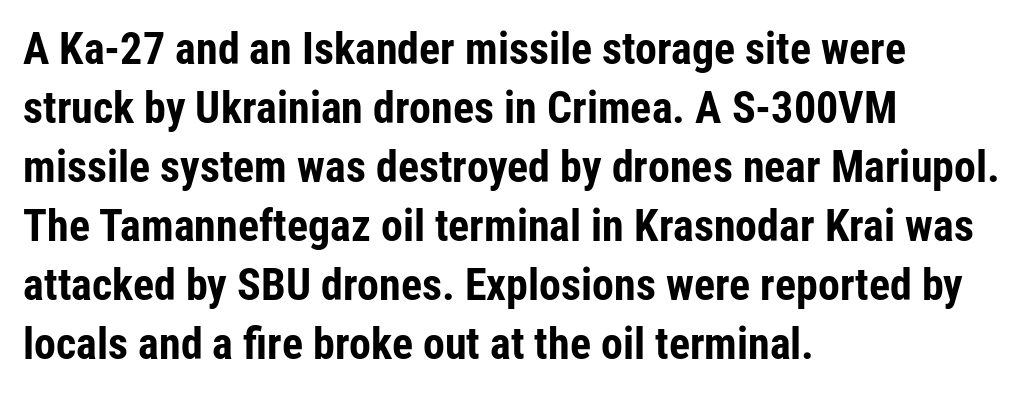
Q: Is the text bold? A: Yes.
Q: Is the text italic (slanted)? A: No, it is upright.
Q: Is the typeface a serif or a sans-serif typeface? A: Sans-serif.
Q: Is the text underlined? A: No.
Q: How is the paragraph aligned? A: Left-aligned.
Q: Is the spacing between letters normal or unusually wide? A: Normal.
Q: Is the spacing between lines tight, normal or loose? A: Normal.
Q: Width (condensed, normal, or wide)? A: Condensed.
Q: Stroke contrast? A: Low.
Q: x-height? A: Medium.
Q: Monospaced? A: No.
